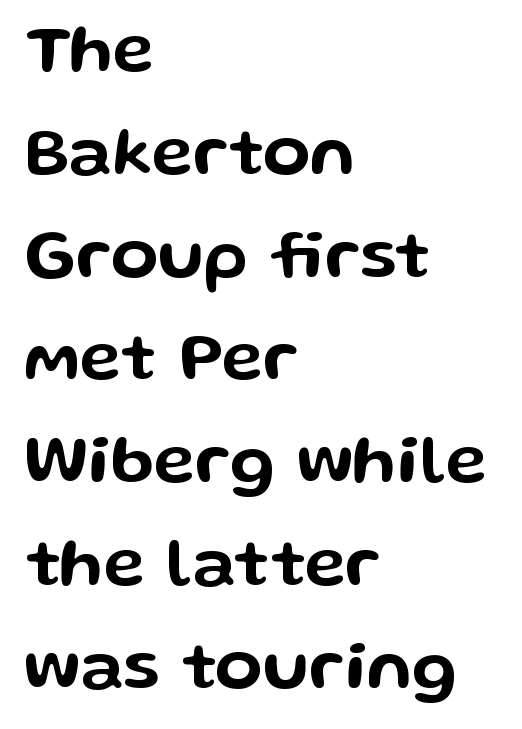
The space beneath each line is pristine and unruled. No feet cap the strokes, marking this as sans-serif type. Leftover space on each line is placed entirely after the last word. This sample has the flowing, uneven cadence of proportional lettering. In terms of letterspacing, this is plain default setting.
